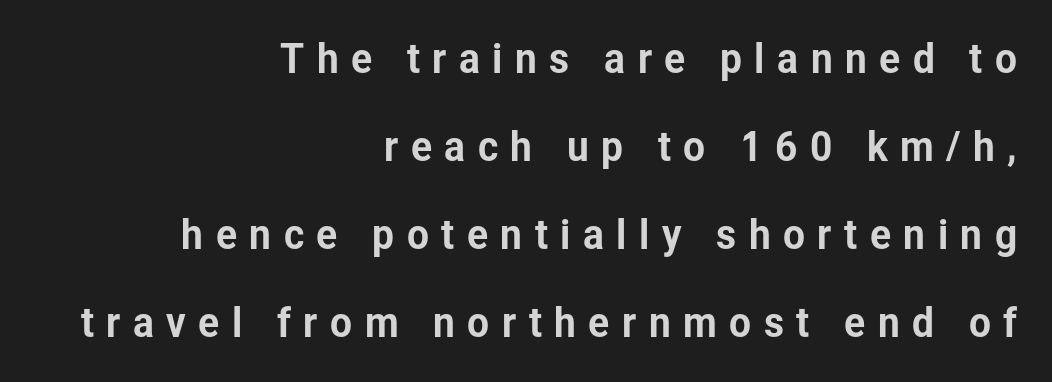
The image shows 39 px sans-serif type, upright; set right-aligned, loose line spacing (2.26x), unusually wide letter spacing (+0.32 em), not underlined; low stroke contrast and a medium x-height.
